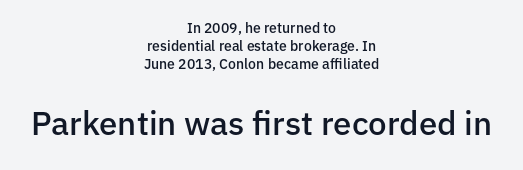
A bare baseline throughout the passage. As a designer I'd log this as weight 600, semibold. Characters follow at the spacing the type designer built in. The passage shown is typeset with a sans-serif family. Successive baselines arrive at the customary interval.
